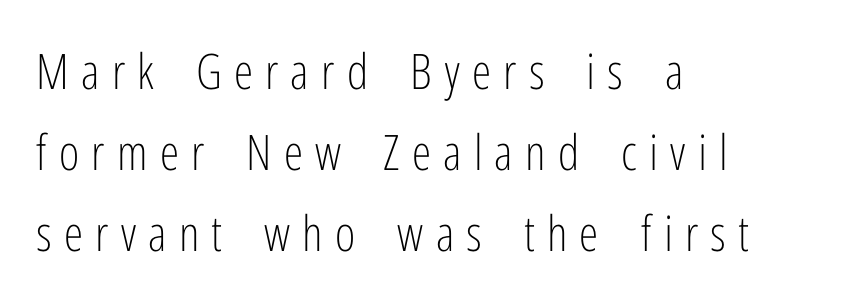
{"serif": "no", "italic": "no", "bold": "no", "weight": "light", "width": "condensed", "stroke_contrast": "low", "x_height": "medium", "monospaced": "no", "underline": "no", "align": "left", "line_spacing": "normal", "line_spacing_ratio": 1.65, "letter_spacing": "wide", "letter_spacing_em": 0.25, "glyph_px": 49}
